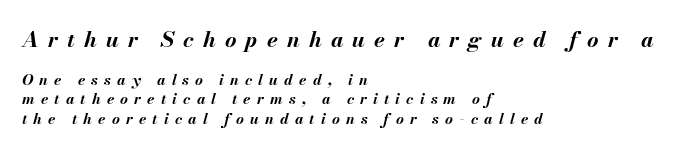
The image shows 22 px bold type, italic (leaning right); set left-aligned, normal line spacing (1.29x), unusually wide letter spacing (+0.41 em), not underlined; the first (top) block is 1.47x larger.
